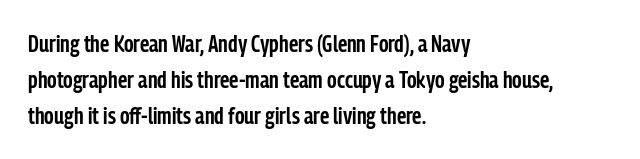
{"italic": "no", "bold": "semi", "underline": "no", "align": "left", "line_spacing": "normal", "line_spacing_ratio": 1.51, "letter_spacing": "normal", "letter_spacing_em": 0.0, "glyph_px": 24}
